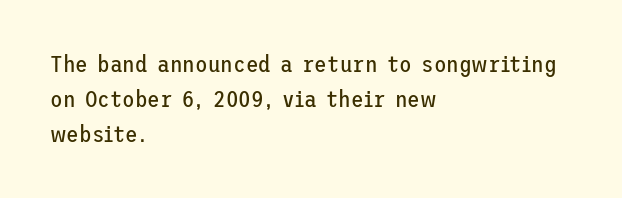
Q: Is the text bold? A: No.
Q: Is the text italic (slanted)? A: No, it is upright.
Q: Is the text underlined? A: No.
Q: How is the paragraph aligned? A: Left-aligned.
Q: Is the spacing between letters normal or unusually wide? A: Normal.
Q: Is the spacing between lines tight, normal or loose? A: Normal.
